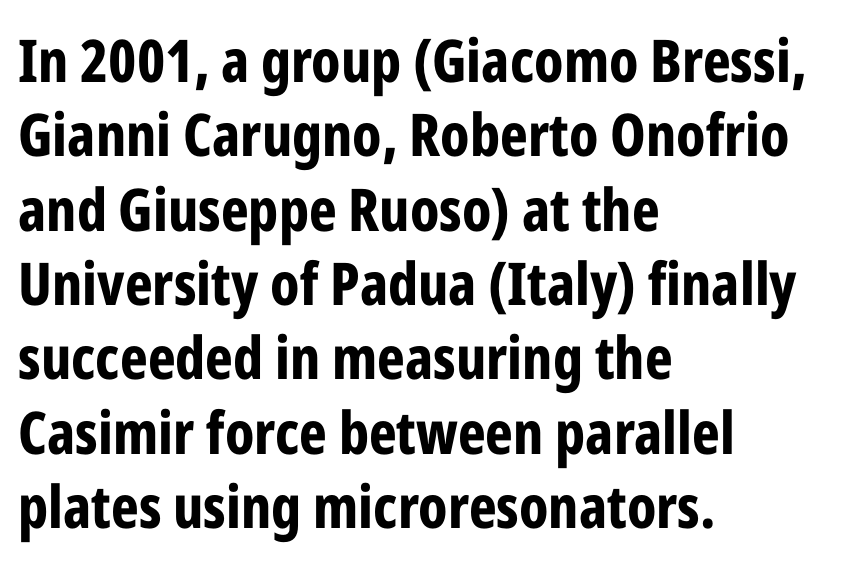
Words float on clear page, feet unadorned. The text was rendered using a sans face with plain stroke endings. Line beginnings align vertically; line endings do not. Every character sits straight up, as roman type does. The passage shown is typed in a proportional face where columns would drift. Here the glyphs are tracked normally, forming tight word shapes.
